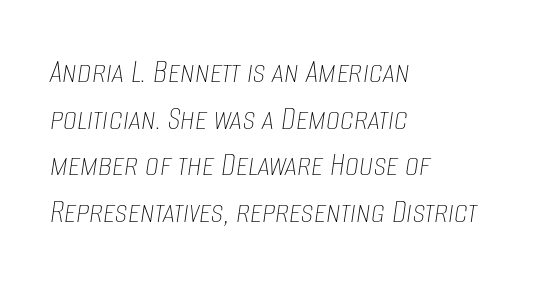
Each stroke keeps to a modest, everyday thickness or less. Reading down the column, the eye jumps a familiar distance to each next line. The zone under the glyphs is completely vacant. The rendering anchors every line to the left-hand side.
